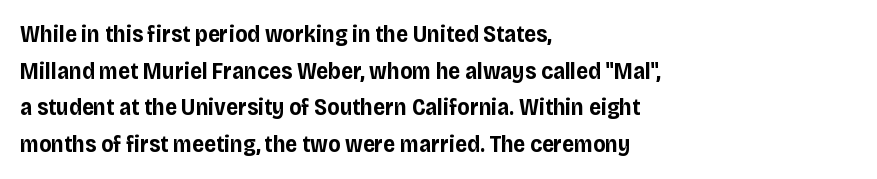
{"italic": "no", "bold": "yes", "underline": "no", "align": "left", "line_spacing": "normal", "line_spacing_ratio": 1.59, "letter_spacing": "normal", "letter_spacing_em": 0.0, "glyph_px": 23}
